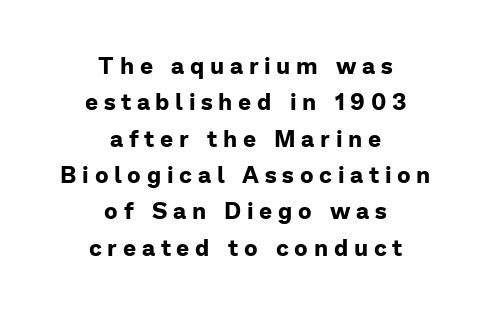
{"italic": "no", "bold": "yes", "underline": "no", "align": "center", "line_spacing": "normal", "line_spacing_ratio": 1.58, "letter_spacing": "wide", "letter_spacing_em": 0.25, "glyph_px": 23}
